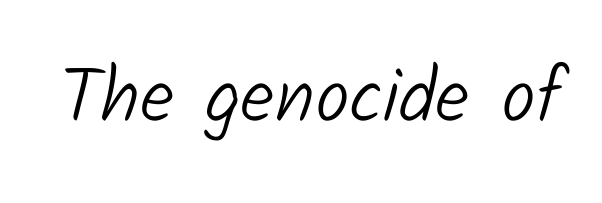
The image shows 77 px light sans-serif type; set normal letter spacing, not underlined; low stroke contrast and a medium x-height.
